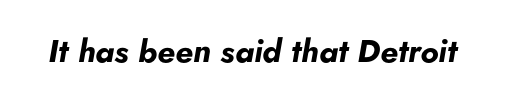
{"italic": "yes", "lean": "right", "slant_degrees": 5, "bold": "yes", "weight": "bold", "width": "normal", "stroke_contrast": "low", "x_height": "small", "monospaced": "no", "underline": "no", "letter_spacing": "normal", "letter_spacing_em": 0.0, "glyph_px": 32}
